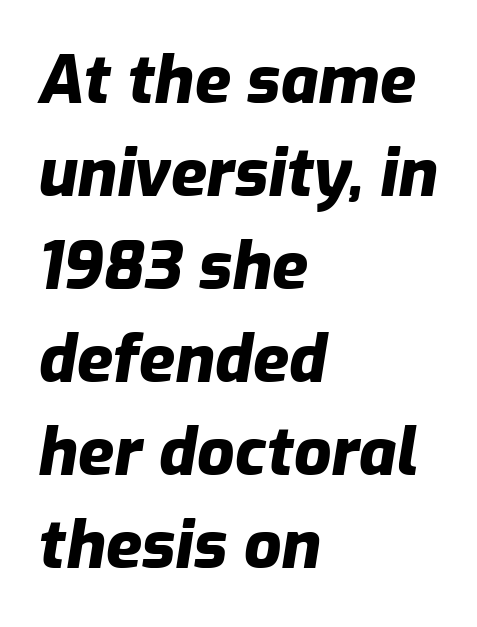
{"italic": "yes", "lean": "right", "slant_degrees": 9, "bold": "yes", "weight": "heavy", "width": "normal", "stroke_contrast": "low", "x_height": "medium", "monospaced": "no", "underline": "no", "align": "left", "line_spacing": "normal", "line_spacing_ratio": 1.41, "letter_spacing": "normal", "letter_spacing_em": 0.0, "glyph_px": 66}
